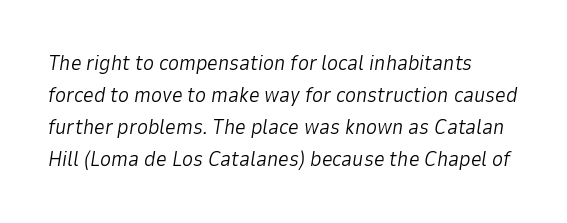
The specimen omits any rule beneath the text block's lines. Honestly, the row spacing looks completely unremarkable. What stands out about the letter spacing? Nothing — it is the standard amount. Every character sits at an angle, as italics do.
